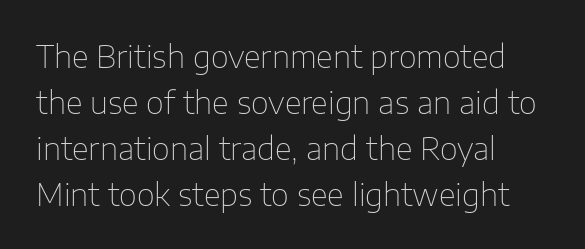
Regarding serifs, this sample does without them. Words appear dense and cohesive because spacing is normal. Italic: no, the glyphs are upright roman. Decoration check: the copy has no underline. Short and long lines alike share a common starting point at left.
